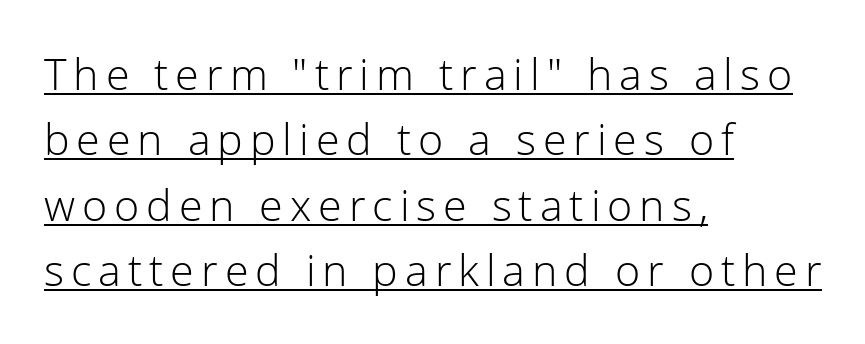
Q: Is the text bold? A: No.
Q: Is the text italic (slanted)? A: No, it is upright.
Q: Is the typeface a serif or a sans-serif typeface? A: Sans-serif.
Q: Is the text underlined? A: Yes.
Q: How is the paragraph aligned? A: Left-aligned.
Q: Is the spacing between lines tight, normal or loose? A: Normal.
Q: Width (condensed, normal, or wide)? A: Normal.
Q: Stroke contrast? A: Low.
Q: x-height? A: Medium.
Q: Monospaced? A: No.
